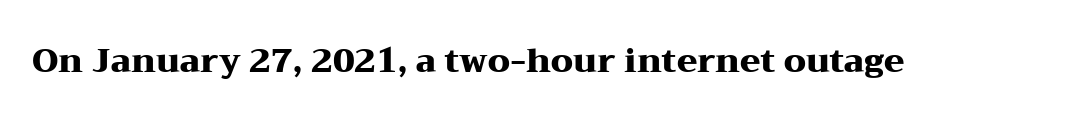
The image shows 33 px heavy, wide serif type, upright; set normal letter spacing, not underlined; medium stroke contrast and a medium x-height.
